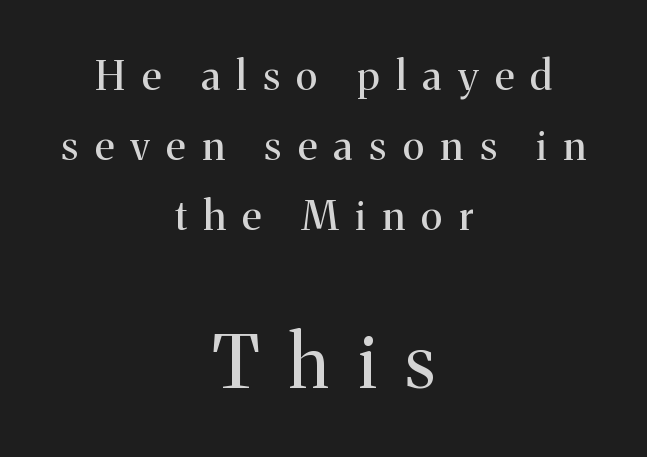
Q: Is the text bold? A: No.
Q: Is the text italic (slanted)? A: No, it is upright.
Q: Is the typeface a serif or a sans-serif typeface? A: Serif.
Q: Is the text underlined? A: No.
Q: How is the paragraph aligned? A: Centered.
Q: Is the spacing between letters normal or unusually wide? A: Unusually wide.
Q: Which block of text is set in a larger size, the first (top) or the second (bottom)? A: The second (bottom) one.
Q: Width (condensed, normal, or wide)? A: Normal.
Q: Stroke contrast? A: Medium.
Q: x-height? A: Medium.
Q: Monospaced? A: No.
